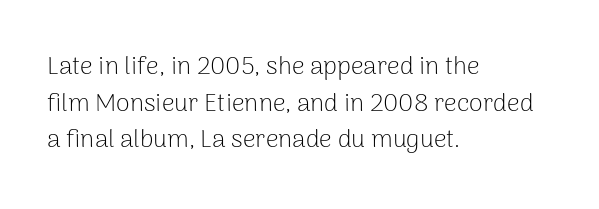
Weight: in the light-to-regular range. In CSS terms this would be text-align: left. The letters stand straight up with perfectly vertical stems. Each new line begins a customary step beneath the previous one. Characters follow at the spacing the type designer built in.
